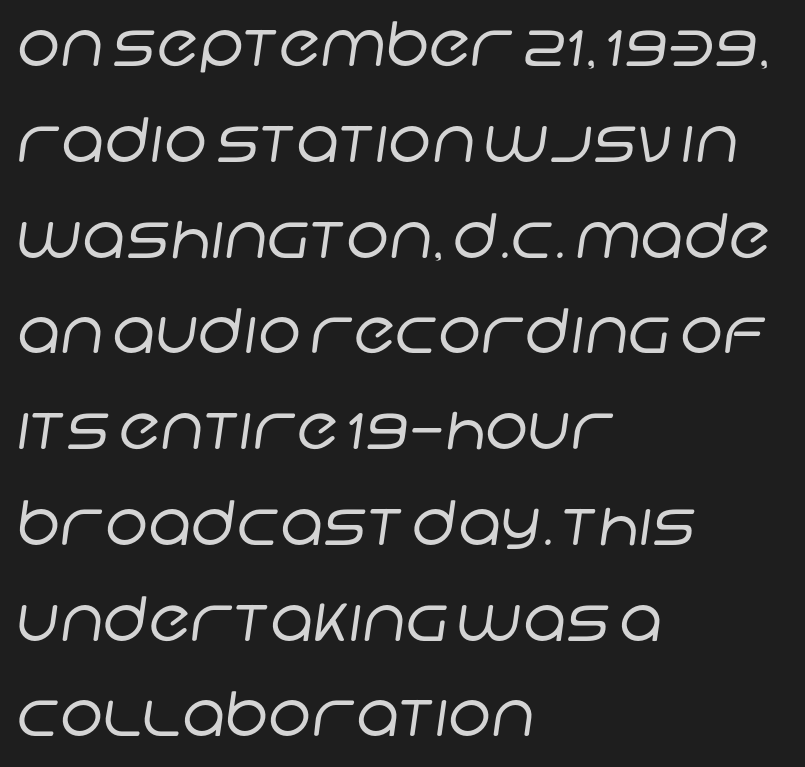
Layout note: lines flush left. Clear beneath every line of the passage. No extra tracking has been applied to these lines. The passage shown is typeset with a sans-serif family. No letter is thick-stroked: the sample isn't bold.
